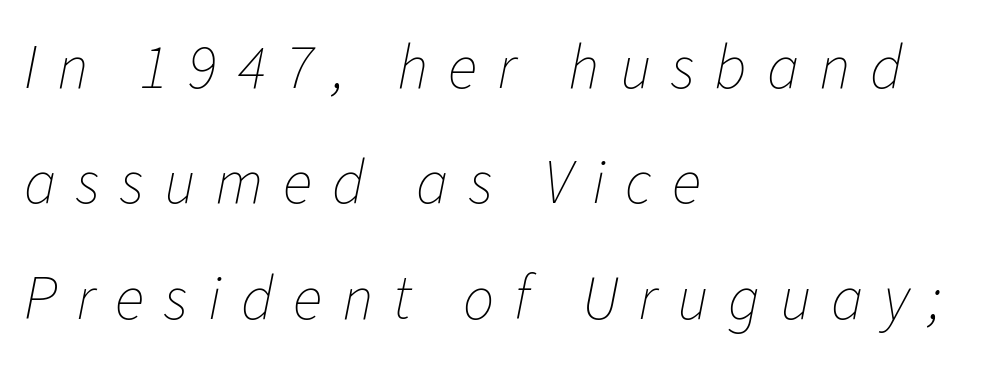
{"italic": "yes", "lean": "right", "slant_degrees": 11, "bold": "no", "weight": "thin", "width": "normal", "stroke_contrast": "low", "x_height": "medium", "monospaced": "no", "underline": "no", "align": "left", "line_spacing_ratio": 1.86, "letter_spacing": "wide", "letter_spacing_em": 0.32, "glyph_px": 62}
